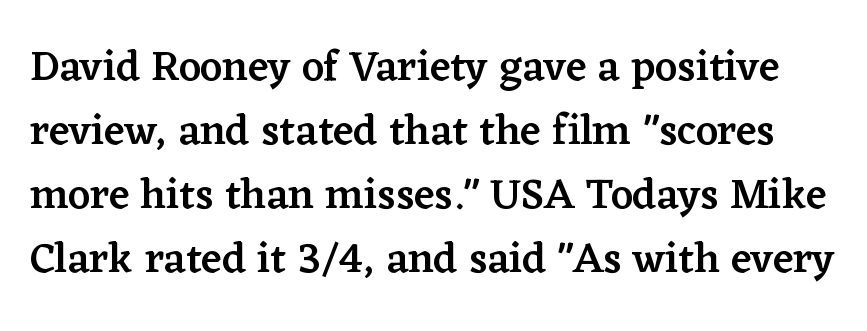
Q: Is the text bold? A: Semi-bold.
Q: Is the text italic (slanted)? A: No, it is upright.
Q: Is the typeface a serif or a sans-serif typeface? A: Serif.
Q: Is the text underlined? A: No.
Q: Is the spacing between letters normal or unusually wide? A: Normal.
Q: Is the spacing between lines tight, normal or loose? A: Normal.
Q: Width (condensed, normal, or wide)? A: Normal.
Q: Stroke contrast? A: Low.
Q: x-height? A: Medium.
Q: Monospaced? A: No.
